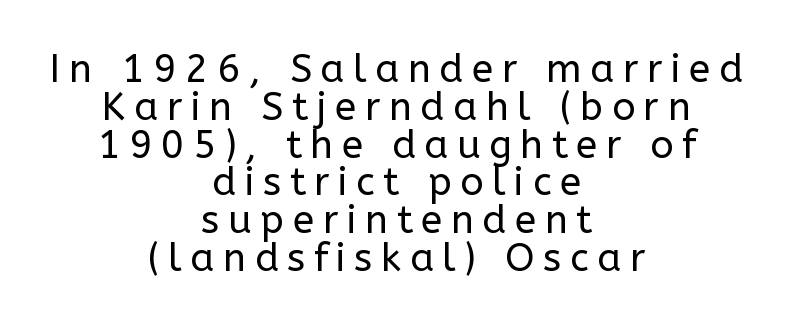
Look at the tracking — it's clearly loosened, letters drifting apart. Each stroke keeps to a modest, everyday thickness or less. Descenders hang freely into open space. The specimen reads as upright at a glance.
